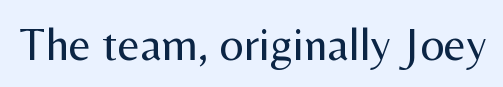
{"serif": "no", "italic": "no", "bold": "no", "weight": "regular", "width": "normal", "stroke_contrast": "medium", "x_height": "medium", "monospaced": "no", "underline": "no", "letter_spacing": "normal", "letter_spacing_em": 0.0, "glyph_px": 47}
